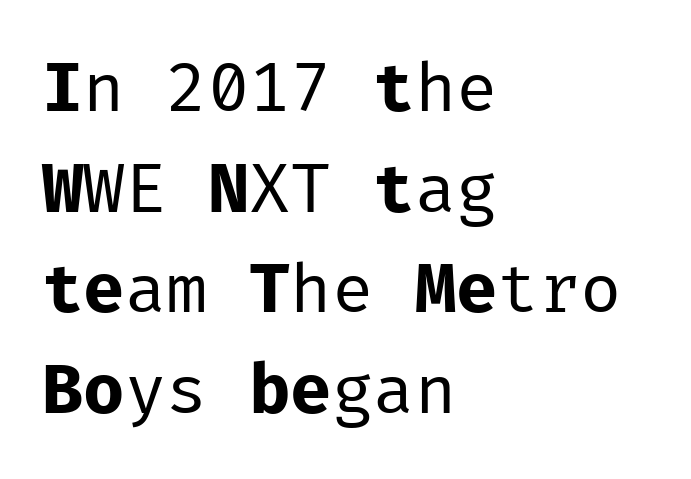
Q: Is the text bold? A: No.
Q: Is the text italic (slanted)? A: No, it is upright.
Q: Is the typeface a serif or a sans-serif typeface? A: Sans-serif.
Q: Is the text underlined? A: No.
Q: How is the paragraph aligned? A: Left-aligned.
Q: Is the spacing between letters normal or unusually wide? A: Normal.
Q: Is the spacing between lines tight, normal or loose? A: Normal.
Q: Width (condensed, normal, or wide)? A: Normal.
Q: Stroke contrast? A: Low.
Q: x-height? A: Medium.
Q: Monospaced? A: Yes.
